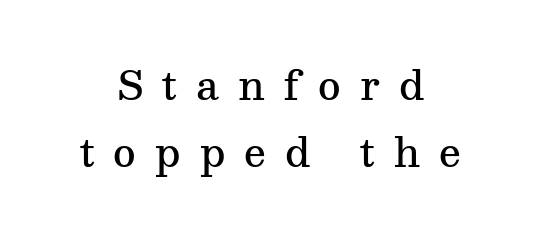
{"serif": "yes", "italic": "no", "bold": "semi", "weight": "semibold", "width": "normal", "stroke_contrast": "medium", "x_height": "medium", "monospaced": "no", "underline": "no", "align": "center", "line_spacing_ratio": 1.73, "letter_spacing": "wide", "letter_spacing_em": 0.49, "glyph_px": 39}
